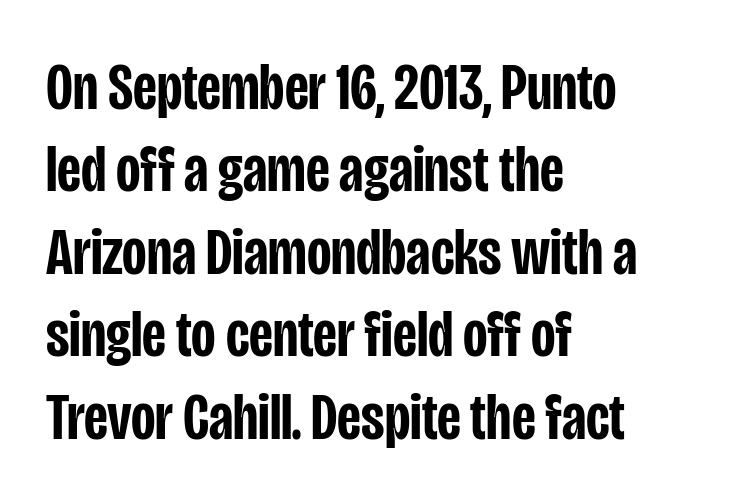
The letters advance in unequal steps, a hallmark of proportional type. The lettering holds an erect, upright posture throughout. Observe the absence of serifs on each vertical stroke in this sample. Which margin do the lines hug? The left one — the right edge is uneven. A bit beefed up — I'd call it semibold rather than bold. The rendering keeps characters at their native spacing.
